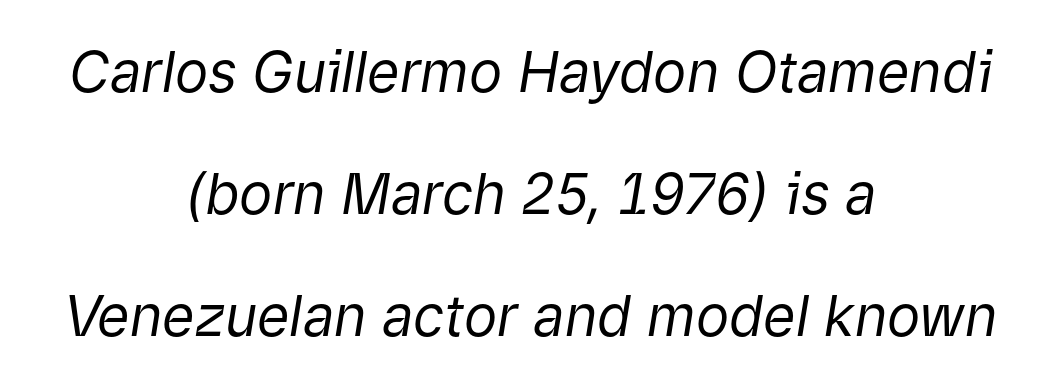
Between one letter and the next there's only the usual sliver of space. The letters are slanted; this is an italic face. Anything drawn beneath the words? Only blank space. The weight would be labelled regular, book, light, or lighter still.
